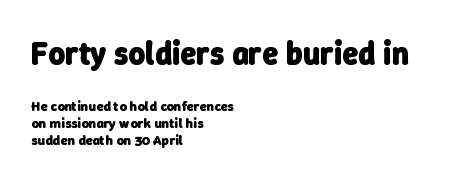
{"serif": "no", "bold": "yes", "weight": "heavy", "width": "normal", "stroke_contrast": "low", "x_height": "medium", "monospaced": "no", "underline": "no", "align": "left", "line_spacing_ratio": 1.23, "letter_spacing": "normal", "letter_spacing_em": 0.0, "larger_block": "first", "size_ratio": 2.29, "glyph_px": 32}
